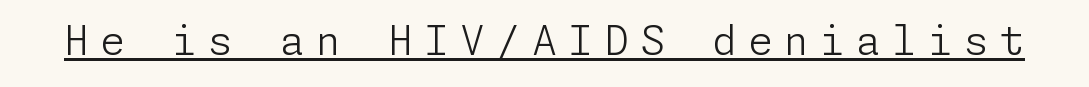
{"serif": "no", "italic": "no", "bold": "no", "weight": "light", "width": "normal", "stroke_contrast": "low", "x_height": "medium", "underline": "yes", "letter_spacing": "wide", "letter_spacing_em": 0.28, "glyph_px": 40}
